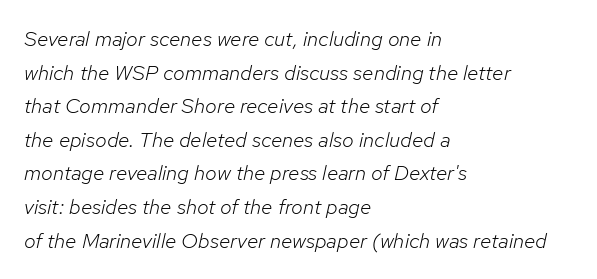
{"italic": "yes", "lean": "right", "slant_degrees": 12, "bold": "no", "underline": "no", "align": "left", "line_spacing": "normal", "line_spacing_ratio": 1.6, "letter_spacing": "normal", "letter_spacing_em": 0.0, "glyph_px": 21}
